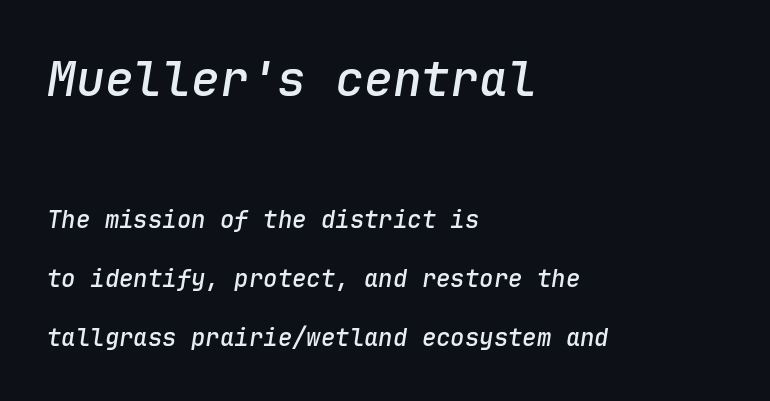
{"italic": "yes", "lean": "right", "slant_degrees": 9, "bold": "semi", "weight": "semibold", "width": "normal", "stroke_contrast": "low", "x_height": "medium", "monospaced": "yes", "underline": "no", "align": "left", "line_spacing": "loose", "line_spacing_ratio": 2.45, "letter_spacing": "normal", "letter_spacing_em": 0.0, "larger_block": "first", "size_ratio": 2.0, "glyph_px": 48}
